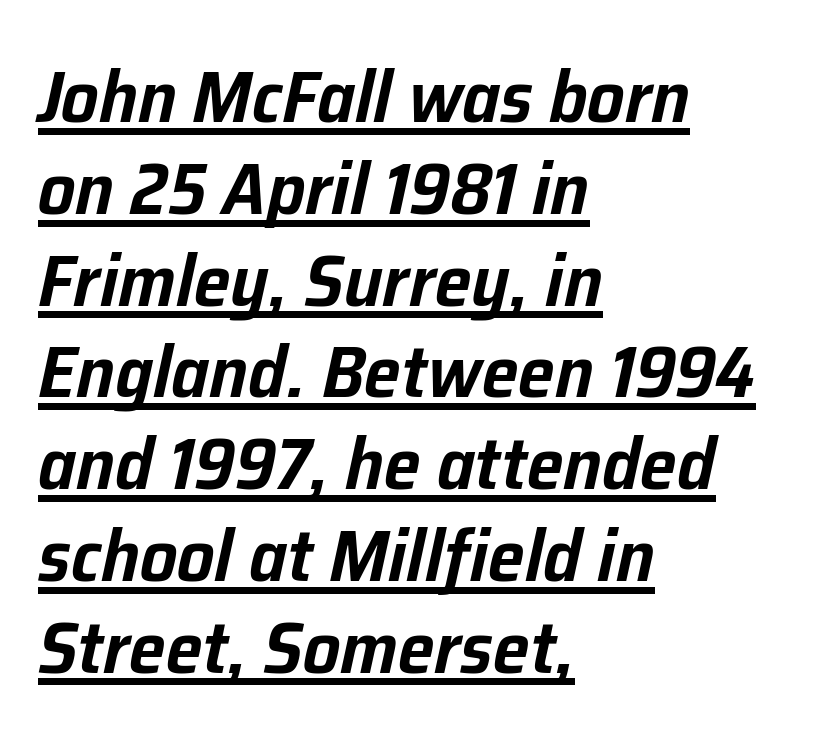
The image shows 74 px text type, italic (leaning right); set left-aligned, line spacing 1.24x, normal letter spacing, underlined; low stroke contrast and a medium x-height.
